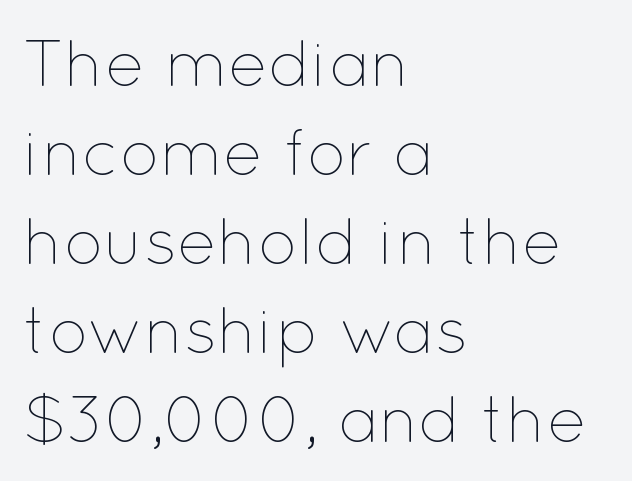
{"italic": "no", "bold": "no", "weight": "thin", "width": "normal", "stroke_contrast": "low", "x_height": "medium", "monospaced": "no", "underline": "no", "align": "left", "line_spacing": "normal", "line_spacing_ratio": 1.35, "letter_spacing": "normal", "letter_spacing_em": 0.0, "glyph_px": 66}
